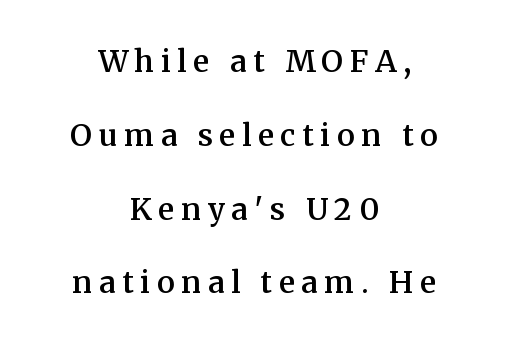
{"serif": "yes", "italic": "no", "bold": "semi", "weight": "semibold", "width": "normal", "stroke_contrast": "medium", "x_height": "medium", "monospaced": "no", "underline": "no", "align": "center", "line_spacing": "loose", "line_spacing_ratio": 2.46, "letter_spacing": "wide", "letter_spacing_em": 0.22, "glyph_px": 30}
